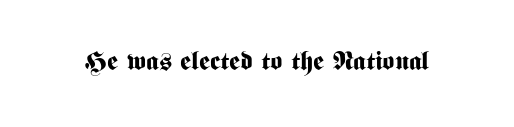
Q: Is the text bold? A: Yes.
Q: Is the text italic (slanted)? A: No, it is upright.
Q: Is the text underlined? A: No.
Q: Is the spacing between letters normal or unusually wide? A: Normal.
